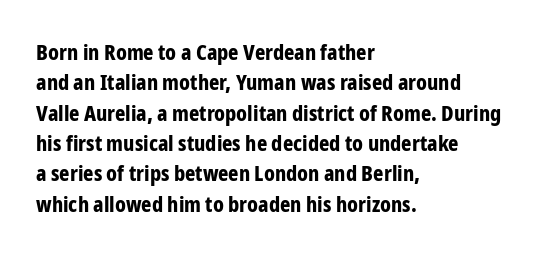
Q: Is the text bold? A: Yes.
Q: Is the text italic (slanted)? A: No, it is upright.
Q: Is the text underlined? A: No.
Q: How is the paragraph aligned? A: Left-aligned.
Q: Is the spacing between letters normal or unusually wide? A: Normal.
Q: Is the spacing between lines tight, normal or loose? A: Normal.
